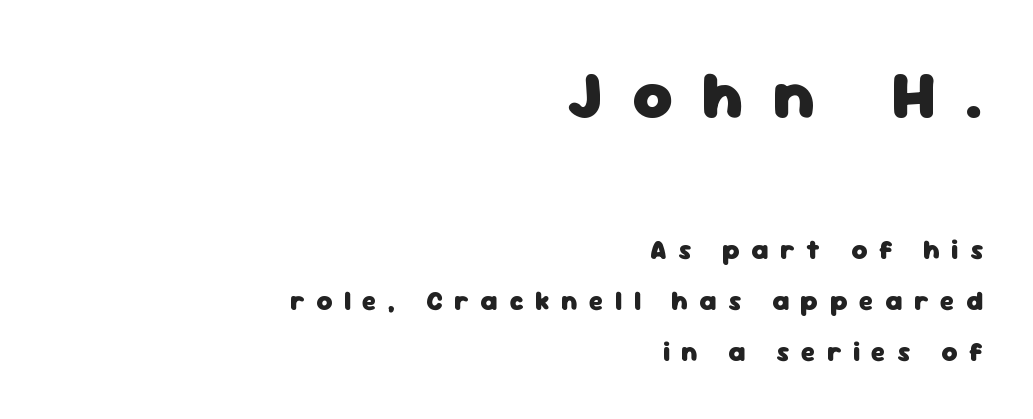
Alignment: flush right. Regarding serifs, this sample does without them. Do the characters align in a grid? No, the font is proportional. The specimen reads as upright at a glance. The face used here is rendered with a markedly widened letterfit.
